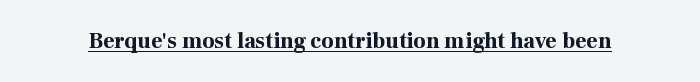
{"italic": "no", "bold": "yes", "underline": "yes", "letter_spacing": "normal", "letter_spacing_em": 0.0, "glyph_px": 22}
